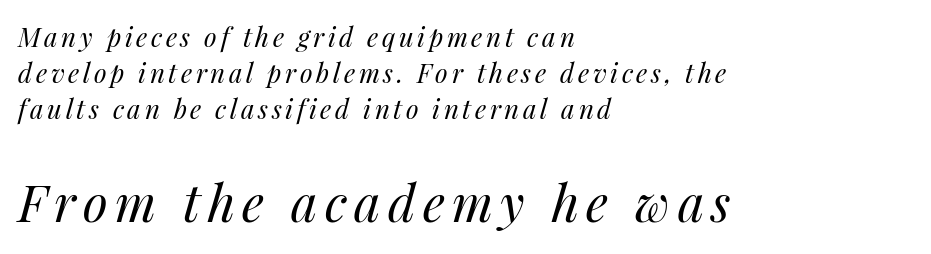
Q: Is the text bold? A: No.
Q: Is the text italic (slanted)? A: Yes, it leans right by about 14 degrees.
Q: Is the text underlined? A: No.
Q: How is the paragraph aligned? A: Left-aligned.
Q: Is the spacing between lines tight, normal or loose? A: Normal.
Q: Which block of text is set in a larger size, the first (top) or the second (bottom)? A: The second (bottom) one.
Q: Width (condensed, normal, or wide)? A: Normal.
Q: Stroke contrast? A: Medium.
Q: x-height? A: Medium.
Q: Monospaced? A: No.
